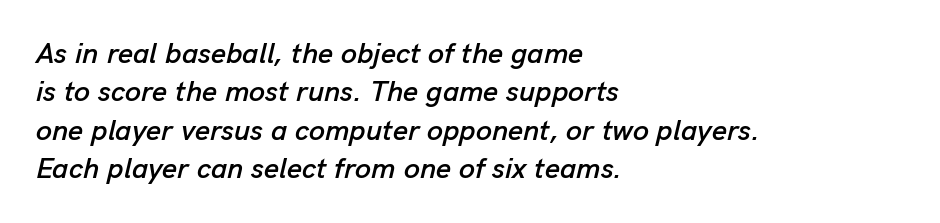
The image shows 29 px text type, italic (leaning right); set left-aligned, normal line spacing (1.32x), normal letter spacing, not underlined; low stroke contrast and a medium x-height.
